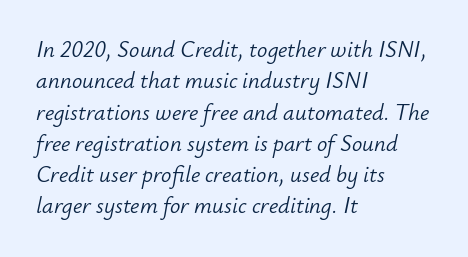
{"italic": "yes", "lean": "right", "slant_degrees": 12, "bold": "no", "underline": "no", "align": "left", "line_spacing": "normal", "line_spacing_ratio": 1.36, "letter_spacing": "normal", "letter_spacing_em": 0.0, "glyph_px": 23}
